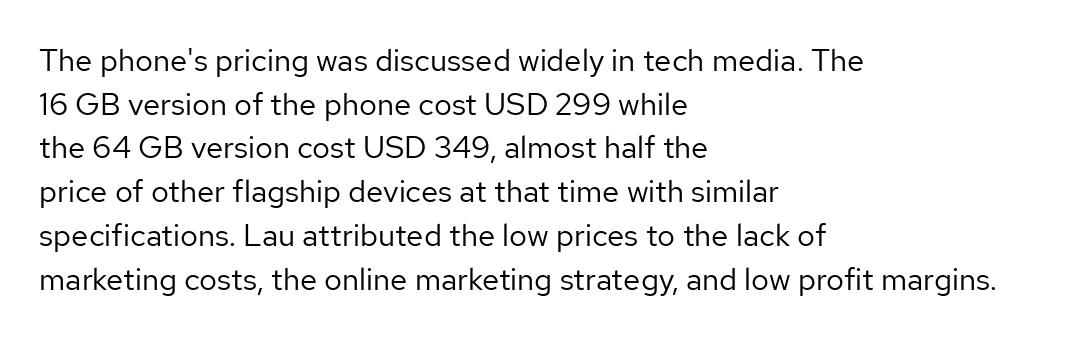
{"serif": "no", "italic": "no", "bold": "no", "weight": "regular", "width": "normal", "stroke_contrast": "low", "x_height": "medium", "monospaced": "no", "underline": "no", "align": "left", "line_spacing": "normal", "line_spacing_ratio": 1.41, "letter_spacing": "normal", "letter_spacing_em": 0.0, "glyph_px": 31}
